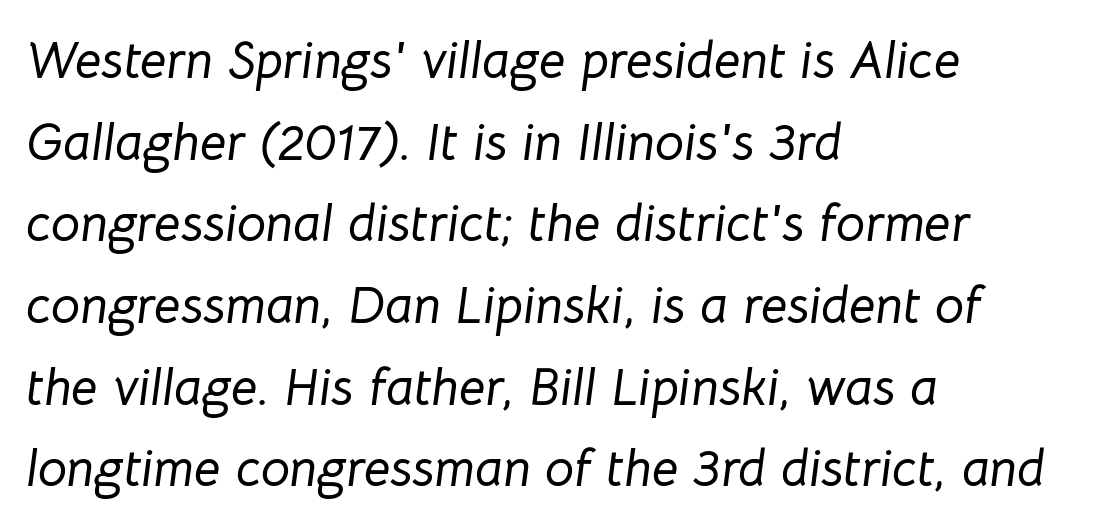
Q: Is the text italic (slanted)? A: Yes, it leans right by about 8 degrees.
Q: Is the text underlined? A: No.
Q: How is the paragraph aligned? A: Left-aligned.
Q: Is the spacing between letters normal or unusually wide? A: Normal.
Q: Is the spacing between lines tight, normal or loose? A: Normal.
Q: Width (condensed, normal, or wide)? A: Normal.
Q: Stroke contrast? A: Low.
Q: x-height? A: Medium.
Q: Monospaced? A: No.
